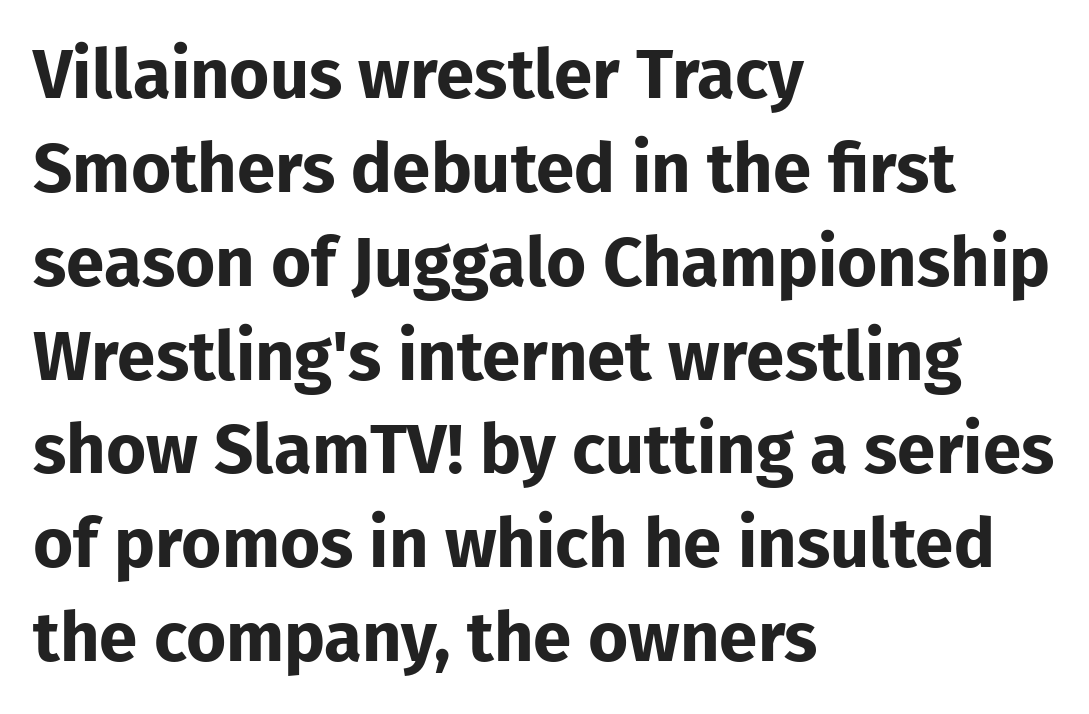
{"serif": "no", "italic": "no", "bold": "yes", "weight": "bold", "width": "normal", "stroke_contrast": "low", "x_height": "medium", "monospaced": "no", "underline": "no", "align": "left", "line_spacing": "normal", "line_spacing_ratio": 1.36, "letter_spacing": "normal", "letter_spacing_em": 0.0, "glyph_px": 69}
